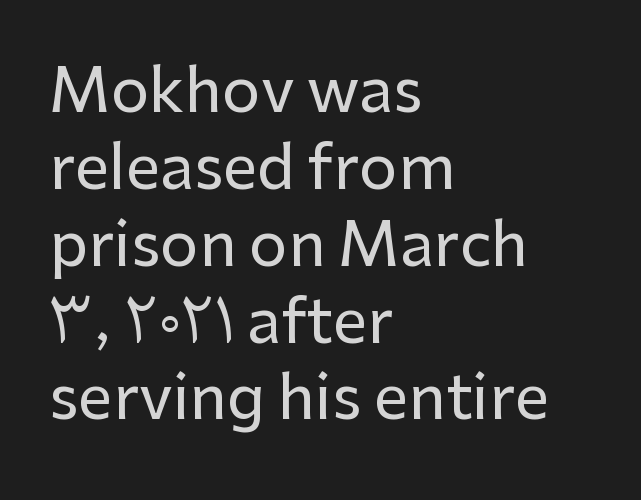
The image shows 61 px sans-serif type, upright; set left-aligned, normal line spacing (1.26x), normal letter spacing, not underlined; low stroke contrast and a medium x-height.
